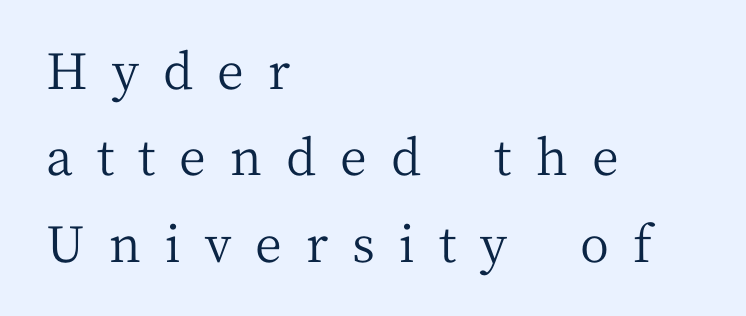
The baseline area is clear. Varying glyph widths throughout — classic text-font behaviour. Layout note: lines flush left. Heft: none added — not bold. The typography opts for an upright posture over an oblique one.
